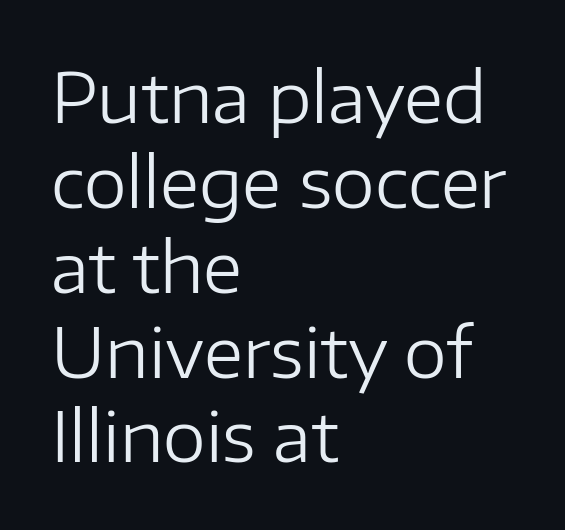
The typography opts for an upright posture over an oblique one. Observe the ordinary spacing: letters are neighbours, not strangers. Counters stay open thanks to moderate or lighter strokes. The words here are not underlined.
